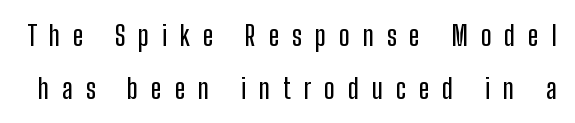
{"serif": "no", "italic": "no", "width": "condensed", "stroke_contrast": "low", "x_height": "medium", "monospaced": "no", "underline": "no", "line_spacing_ratio": 1.89, "letter_spacing": "wide", "letter_spacing_em": 0.46, "glyph_px": 28}
